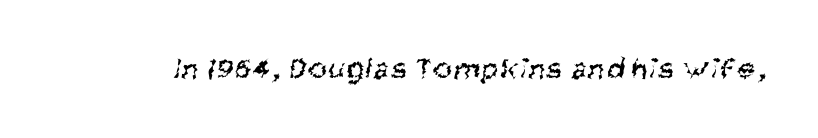
{"serif": "no", "bold": "no", "weight": "regular", "width": "condensed", "stroke_contrast": "medium", "x_height": "large", "monospaced": "no", "underline": "no", "glyph_px": 31}
